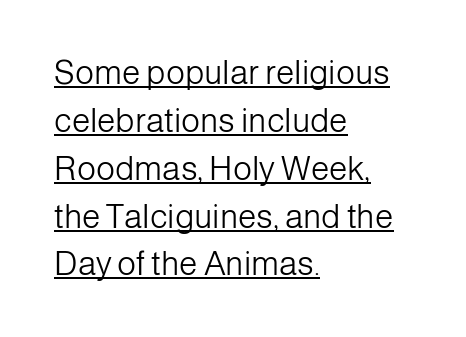
Each stroke keeps to a modest, everyday thickness or less. Reading down the block, your eye returns to a fixed left position each line. Successive baselines arrive at the customary interval. No feet cap the strokes, marking this as sans-serif type. Has an underline been added? It has. Is this a fixed-width face? No — the glyphs have proportional, varying widths.
